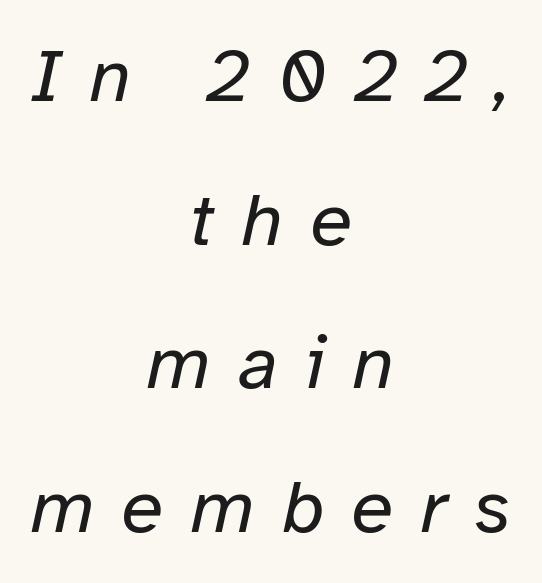
Q: Is the text bold? A: No.
Q: Is the text italic (slanted)? A: Yes, it leans right by about 12 degrees.
Q: Is the text underlined? A: No.
Q: How is the paragraph aligned? A: Centered.
Q: Is the spacing between letters normal or unusually wide? A: Unusually wide.
Q: Width (condensed, normal, or wide)? A: Normal.
Q: Stroke contrast? A: Low.
Q: x-height? A: Medium.
Q: Monospaced? A: No.
